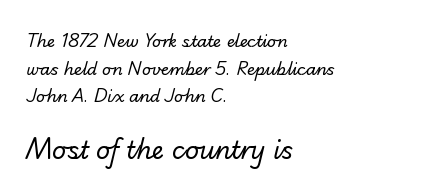
Q: Is the text bold? A: No.
Q: Is the text underlined? A: No.
Q: How is the paragraph aligned? A: Left-aligned.
Q: Is the spacing between letters normal or unusually wide? A: Normal.
Q: Which block of text is set in a larger size, the first (top) or the second (bottom)? A: The second (bottom) one.
